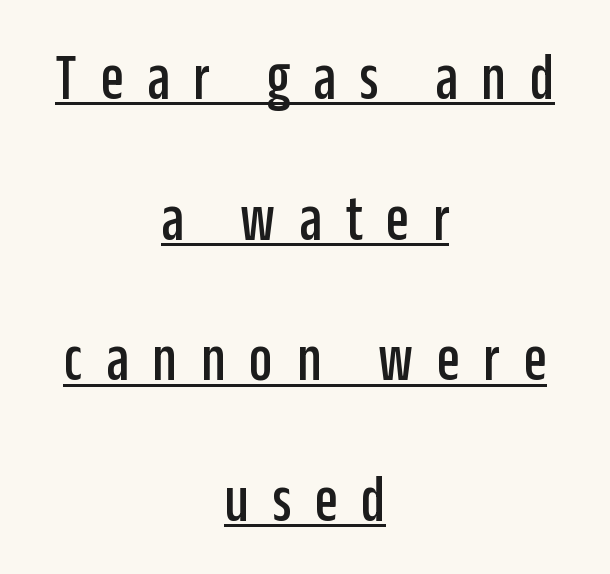
Q: Is the text italic (slanted)? A: No, it is upright.
Q: Is the typeface a serif or a sans-serif typeface? A: Sans-serif.
Q: Is the text underlined? A: Yes.
Q: How is the paragraph aligned? A: Centered.
Q: Is the spacing between letters normal or unusually wide? A: Unusually wide.
Q: Is the spacing between lines tight, normal or loose? A: Loose.
Q: Width (condensed, normal, or wide)? A: Condensed.
Q: Stroke contrast? A: Low.
Q: x-height? A: Large.
Q: Monospaced? A: No.
